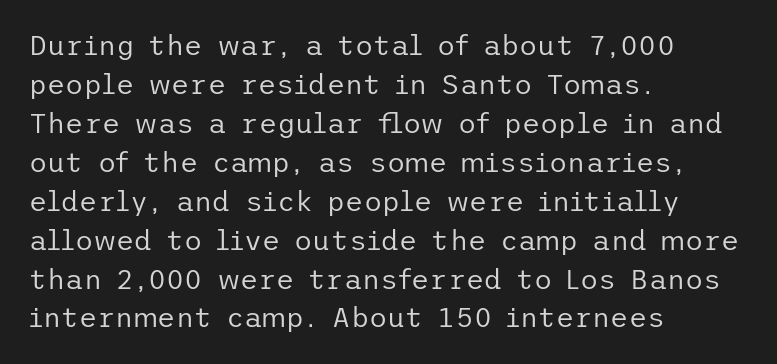
{"serif": "no", "italic": "no", "bold": "no", "weight": "regular", "width": "normal", "stroke_contrast": "low", "x_height": "medium", "underline": "no", "align": "left", "line_spacing": "normal", "line_spacing_ratio": 1.39, "letter_spacing": "normal", "letter_spacing_em": 0.0, "glyph_px": 28}
